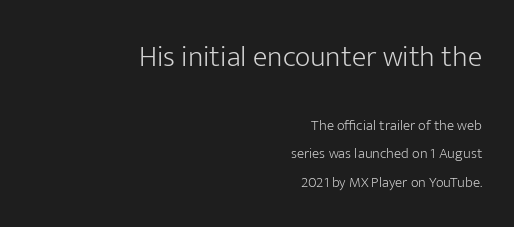
{"serif": "no", "italic": "no", "bold": "no", "weight": "light", "width": "normal", "stroke_contrast": "low", "x_height": "medium", "monospaced": "no", "underline": "no", "align": "right", "line_spacing": "loose", "line_spacing_ratio": 1.9, "letter_spacing": "normal", "letter_spacing_em": 0.0, "larger_block": "first", "size_ratio": 2.0, "glyph_px": 30}
